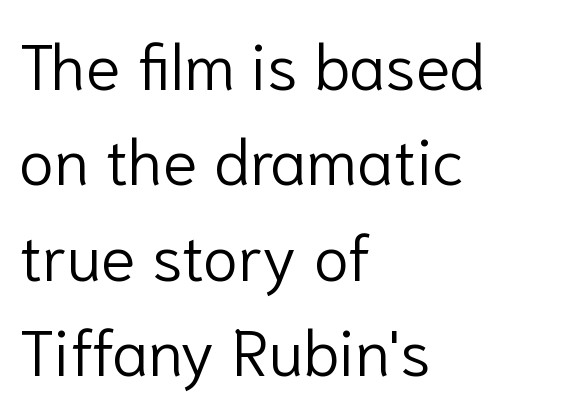
Only glyphs here, with clear space below each row. Upright lettering throughout. Note the varied advance widths — an 'i' is clearly narrower than an 'm'. The type is set solid horizontally, with unmodified tracking. One glance says typical: line gaps are just what's usual. The lines are quadded left.
